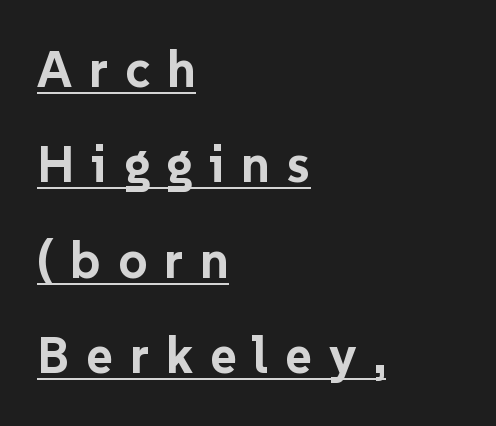
The image shows 51 px bold sans-serif type, upright; set left-aligned, line spacing 1.87x, unusually wide letter spacing (+0.33 em), underlined; low stroke contrast and a medium x-height.
